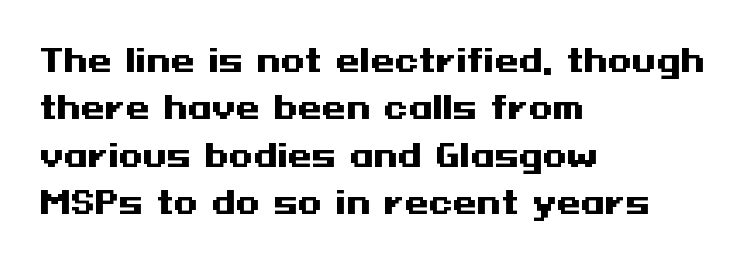
Q: Is the text bold? A: Yes.
Q: Is the text italic (slanted)? A: No, it is upright.
Q: Is the typeface a serif or a sans-serif typeface? A: Sans-serif.
Q: Is the text underlined? A: No.
Q: How is the paragraph aligned? A: Left-aligned.
Q: Is the spacing between letters normal or unusually wide? A: Normal.
Q: Is the spacing between lines tight, normal or loose? A: Normal.
Q: Width (condensed, normal, or wide)? A: Wide.
Q: Stroke contrast? A: Medium.
Q: x-height? A: Medium.
